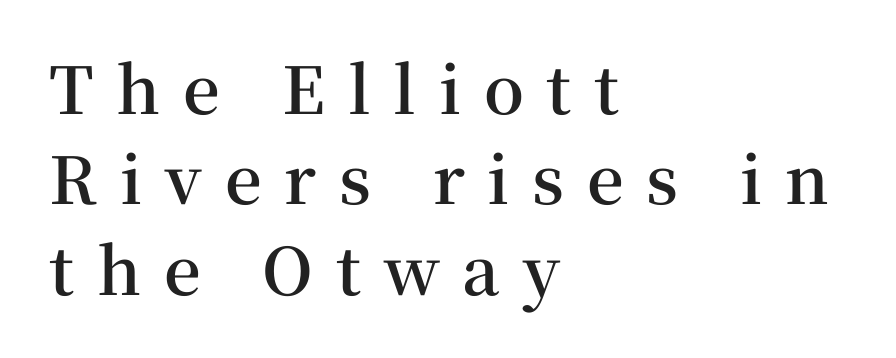
The image shows 65 px semibold serif type, upright; set left-aligned, normal line spacing (1.39x), unusually wide letter spacing (+0.35 em), not underlined; medium stroke contrast and a medium x-height.
